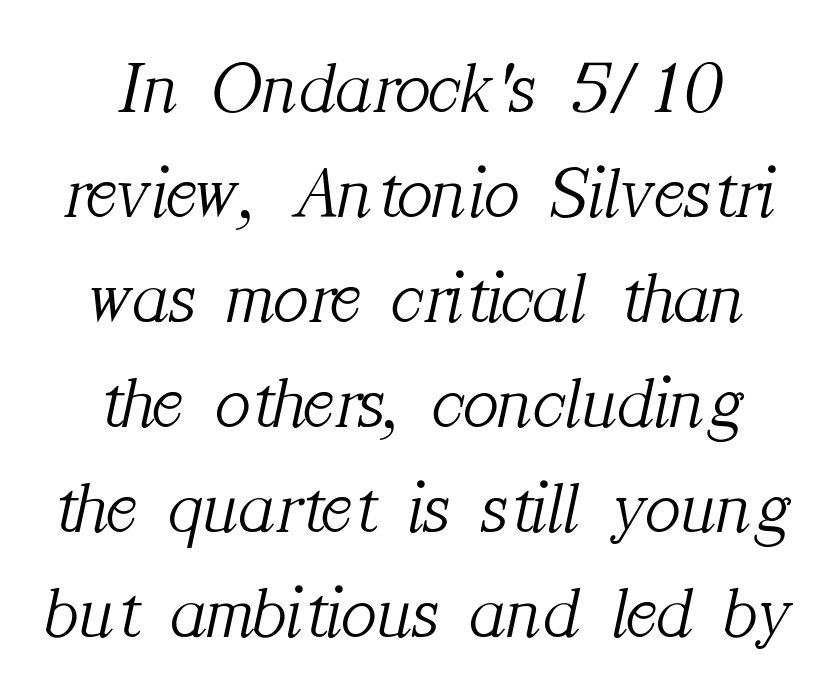
Do the characters align in a grid? No, the font is proportional. Does extra space separate the letters? No, they use regular spacing. The lettering tilts uniformly, giving the passage an italic look. These lines sit exactly where default settings would place them. Stroke mass is kept to a normal reading level or below.
